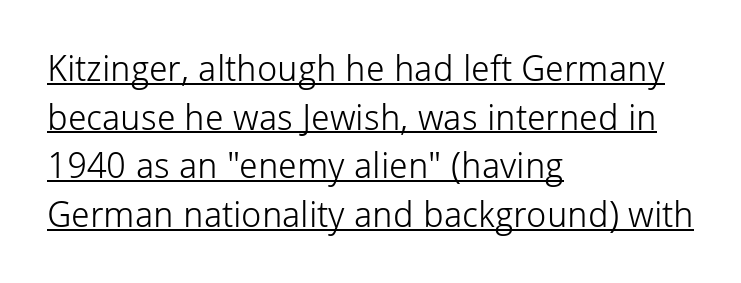
{"serif": "no", "italic": "no", "bold": "no", "weight": "light", "width": "normal", "stroke_contrast": "low", "x_height": "medium", "monospaced": "no", "underline": "yes", "align": "left", "line_spacing": "normal", "line_spacing_ratio": 1.35, "letter_spacing": "normal", "letter_spacing_em": 0.0, "glyph_px": 36}
